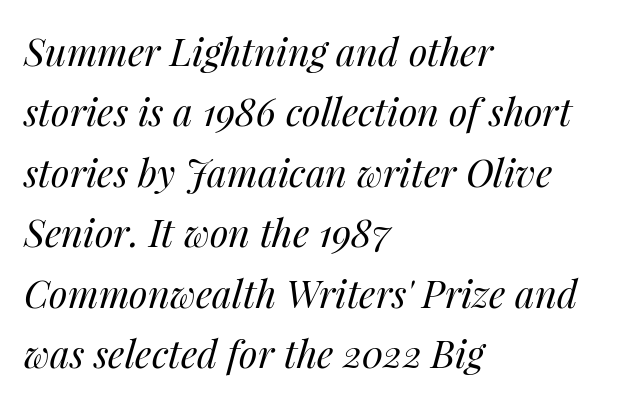
The image shows 38 px regular-weight type, italic (leaning right); set left-aligned, normal line spacing (1.59x), normal letter spacing, not underlined; medium stroke contrast and a medium x-height.
